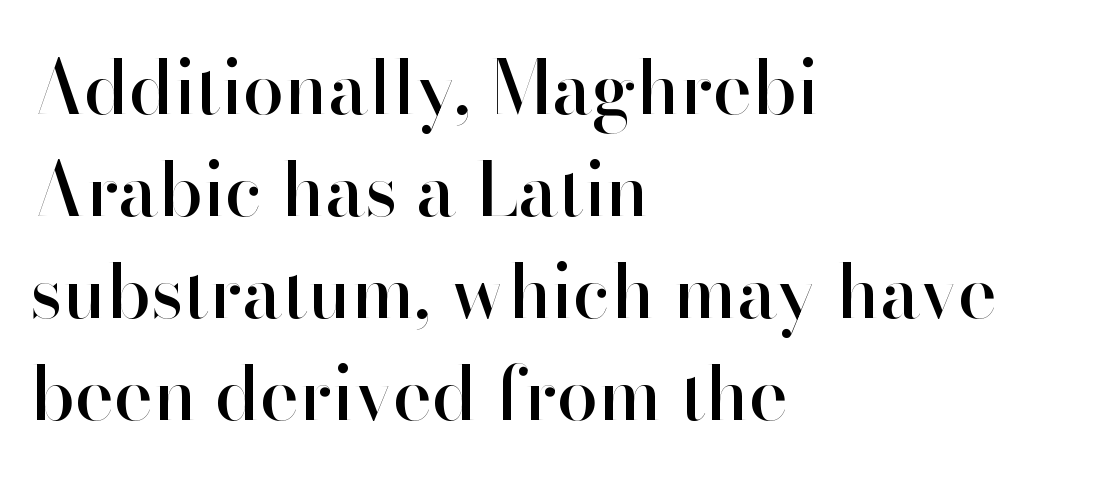
This rendering features lettering with no underline. The letters stand straight up with perfectly vertical stems. The face used here is proportionally spaced, like ordinary book or web type. Reading down the column, the eye jumps a familiar distance to each next line. Nothing unusual about the tracking: characters are spaced as the font intends. No feet cap the strokes, marking this as sans-serif type.
